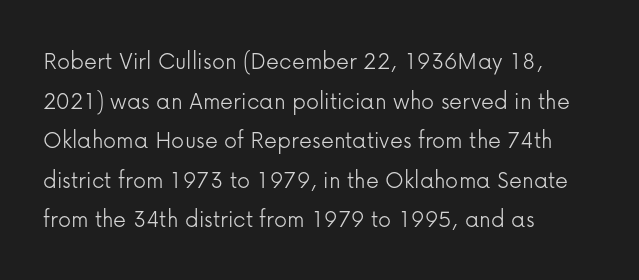
The image shows 26 px text type, upright; set left-aligned, normal line spacing (1.52x), normal letter spacing, not underlined.
